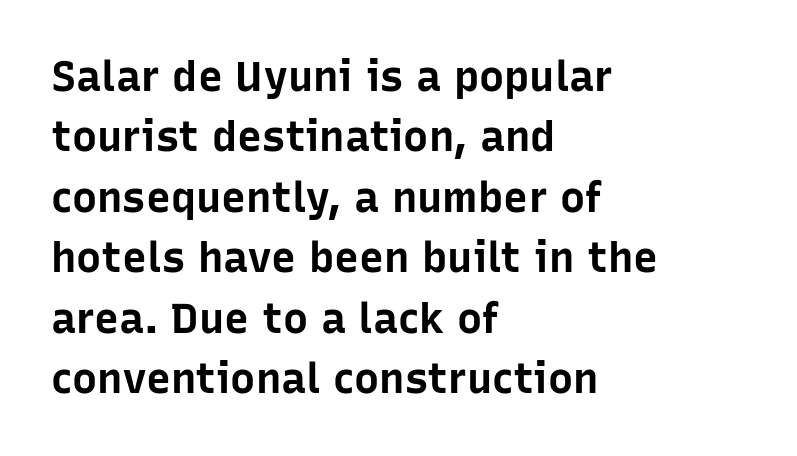
Alignment: flush left. The type is set solid horizontally, with unmodified tracking. Compared with an ordinary text face, these strokes are far heavier — a full bold. Examine the stroke ends and you'll find no serifs. The specimen reads as upright at a glance.
